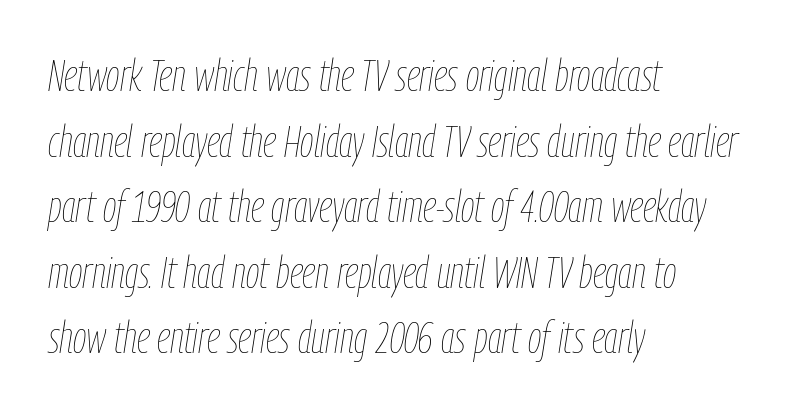
The image shows 44 px thin, condensed type, italic (leaning right); set left-aligned, normal line spacing (1.49x), normal letter spacing, not underlined; low stroke contrast and a medium x-height.
